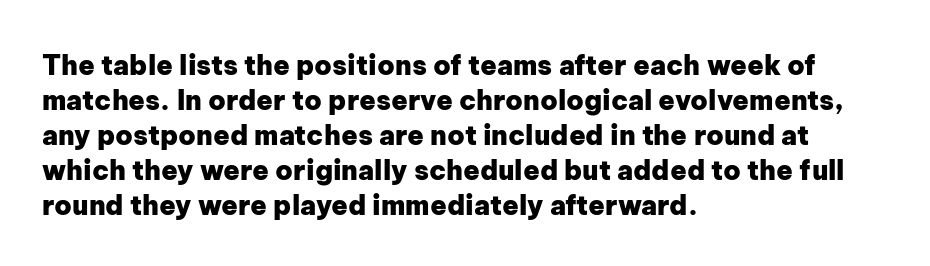
Q: Is the text bold? A: Yes.
Q: Is the text italic (slanted)? A: No, it is upright.
Q: Is the text underlined? A: No.
Q: How is the paragraph aligned? A: Left-aligned.
Q: Is the spacing between letters normal or unusually wide? A: Normal.
Q: Is the spacing between lines tight, normal or loose? A: Normal.
